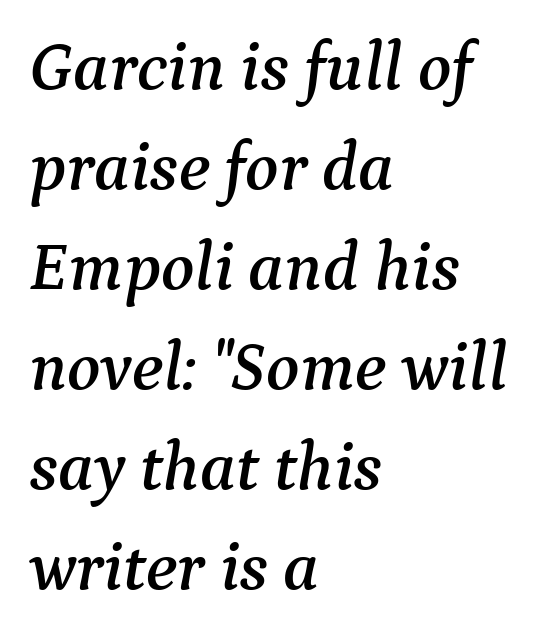
The image shows 69 px serif type, italic (leaning right); set left-aligned, normal line spacing (1.45x), normal letter spacing, not underlined; medium stroke contrast and a medium x-height.
